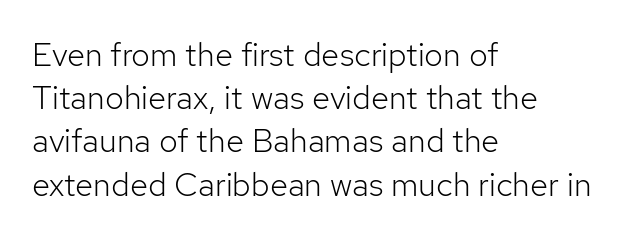
{"serif": "no", "italic": "no", "bold": "no", "weight": "light", "width": "normal", "stroke_contrast": "low", "x_height": "medium", "monospaced": "no", "underline": "no", "align": "left", "line_spacing": "normal", "line_spacing_ratio": 1.31, "letter_spacing": "normal", "letter_spacing_em": 0.0, "glyph_px": 33}
